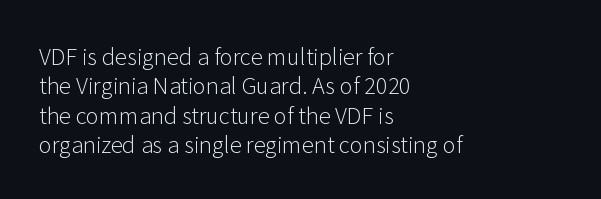
The image shows 22 px text type, upright; set left-aligned, normal line spacing (1.33x), normal letter spacing, not underlined.
